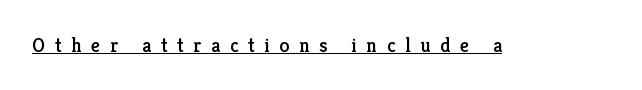
The tracking reads as deliberately expanded to a designer's eye. Posture: upright roman. Glance below the letters and you will spot a drawn line.
